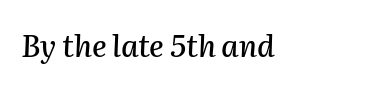
The image shows 30 px text type, italic (leaning right); set left-aligned, normal letter spacing, not underlined; medium stroke contrast and a medium x-height.
